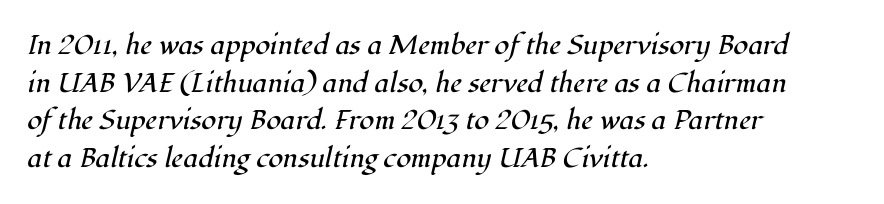
If you drew a ruler down the left edge, every line would touch it. Designer's note — italics engaged. The specimen omits any rule beneath the text block's lines. Students, observe: this is what conventionally led text looks like. Compared with a typical body face, this is equally light or lighter still.
